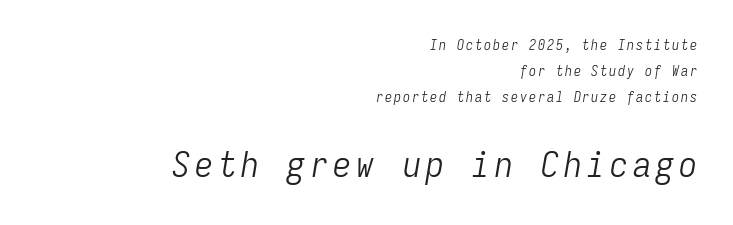
The image shows 36 px light, condensed type, italic (leaning right), monospaced; set right-aligned, line spacing 1.84x, not underlined; the second (bottom) block is 2.57x larger; low stroke contrast and a medium x-height.
